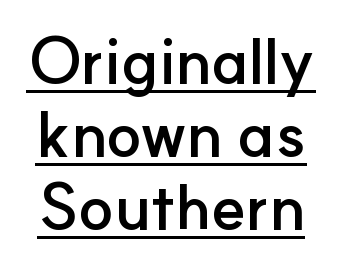
Q: Is the text bold? A: Yes.
Q: Is the text italic (slanted)? A: No, it is upright.
Q: Is the typeface a serif or a sans-serif typeface? A: Sans-serif.
Q: Is the text underlined? A: Yes.
Q: Is the spacing between letters normal or unusually wide? A: Normal.
Q: Is the spacing between lines tight, normal or loose? A: Tight.
Q: Width (condensed, normal, or wide)? A: Normal.
Q: Stroke contrast? A: Low.
Q: x-height? A: Small.
Q: Monospaced? A: No.
